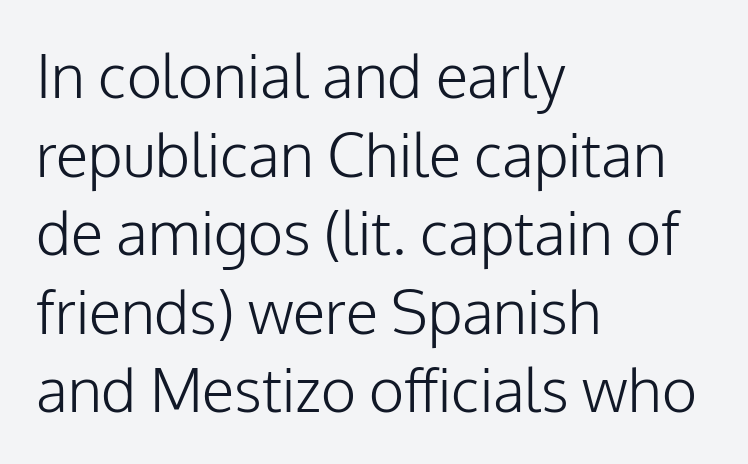
Q: Is the text bold? A: No.
Q: Is the text italic (slanted)? A: No, it is upright.
Q: Is the typeface a serif or a sans-serif typeface? A: Sans-serif.
Q: Is the text underlined? A: No.
Q: How is the paragraph aligned? A: Left-aligned.
Q: Is the spacing between letters normal or unusually wide? A: Normal.
Q: Is the spacing between lines tight, normal or loose? A: Normal.
Q: Width (condensed, normal, or wide)? A: Normal.
Q: Stroke contrast? A: Low.
Q: x-height? A: Medium.
Q: Monospaced? A: No.
